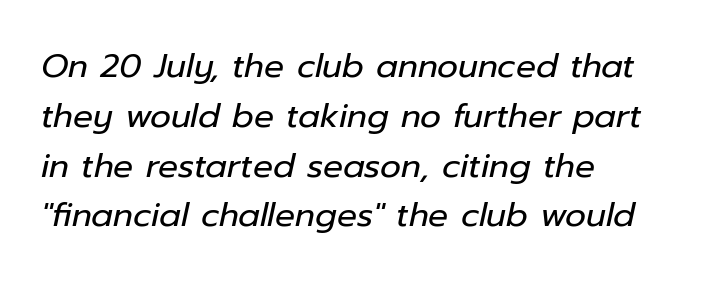
{"italic": "yes", "lean": "right", "slant_degrees": 12, "bold": "no", "weight": "regular", "width": "normal", "stroke_contrast": "low", "x_height": "medium", "monospaced": "no", "underline": "no", "align": "left", "line_spacing": "normal", "line_spacing_ratio": 1.51, "letter_spacing": "normal", "letter_spacing_em": 0.0, "glyph_px": 33}
